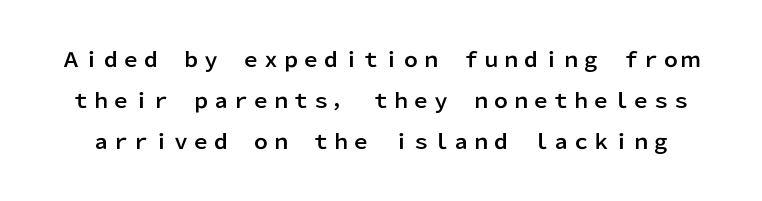
{"italic": "no", "underline": "no", "line_spacing": "loose", "line_spacing_ratio": 2.05, "letter_spacing": "normal", "letter_spacing_em": 0.0, "glyph_px": 20}
